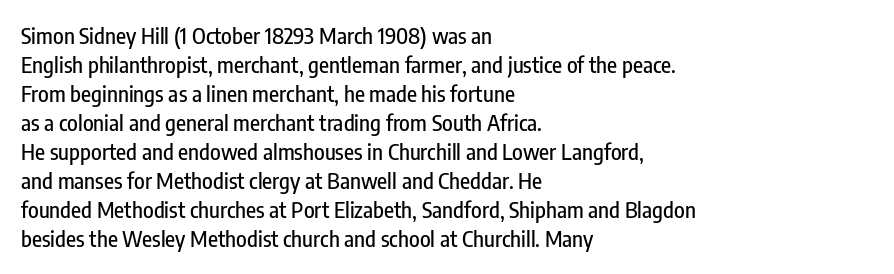
The image shows 22 px text type, upright; set left-aligned, normal line spacing (1.32x), normal letter spacing, not underlined.
